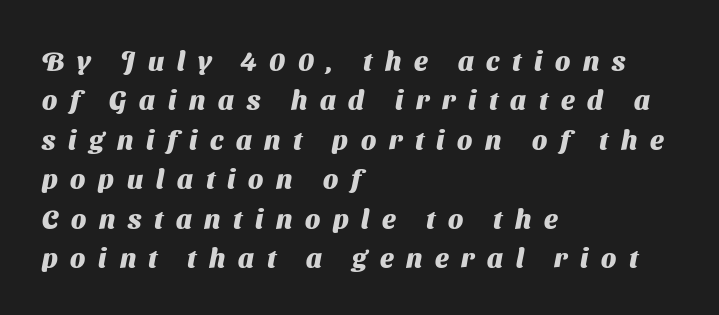
This rendering features lettering with no underline. Weight check: bold — yes, fully. Honestly, the row spacing looks completely unremarkable. What stands out about the letter spacing? Its width — letters are far apart. The typesetter chose a ragged-right arrangement here.
